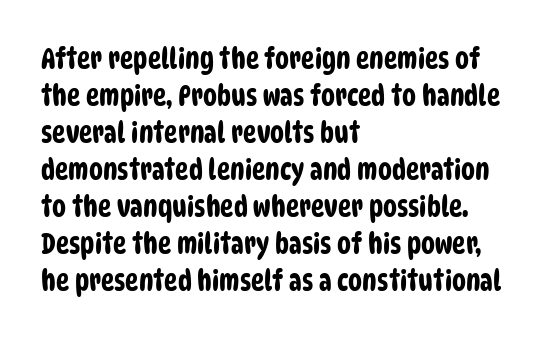
{"serif": "no", "width": "condensed", "stroke_contrast": "low", "x_height": "large", "monospaced": "no", "underline": "no", "align": "left", "line_spacing": "normal", "line_spacing_ratio": 1.32, "letter_spacing": "normal", "letter_spacing_em": 0.0, "glyph_px": 28}
